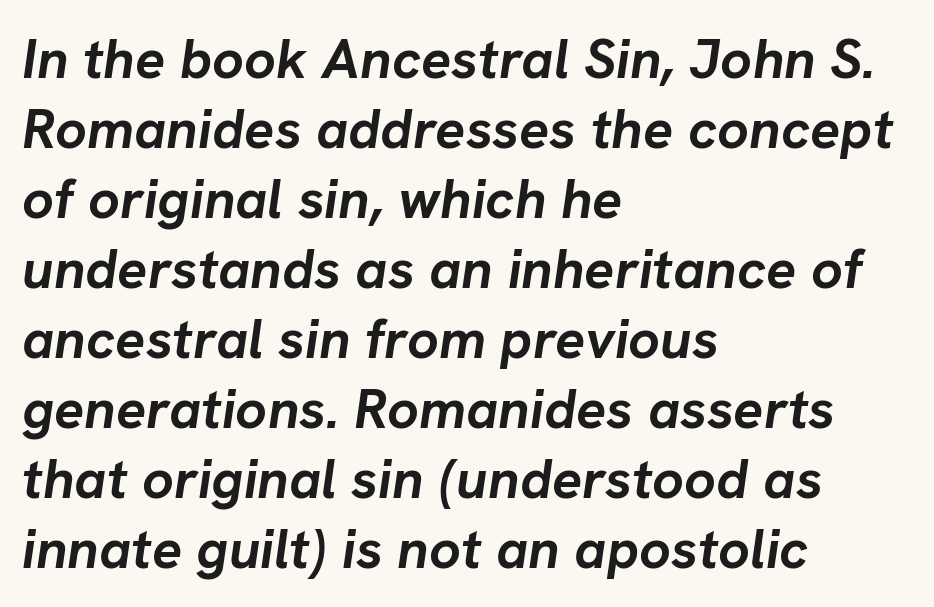
The image shows 56 px semibold type, italic (leaning right); set left-aligned, normal line spacing (1.25x), normal letter spacing, not underlined; low stroke contrast and a medium x-height.
